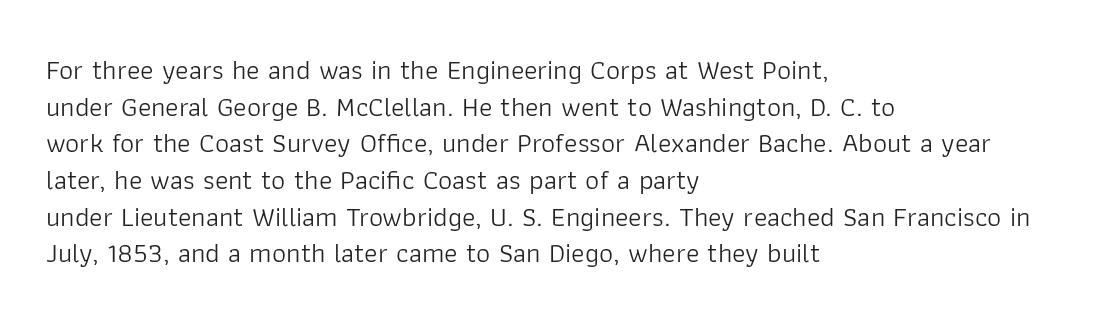
Q: Is the text bold? A: No.
Q: Is the text italic (slanted)? A: No, it is upright.
Q: Is the typeface a serif or a sans-serif typeface? A: Sans-serif.
Q: Is the text underlined? A: No.
Q: How is the paragraph aligned? A: Left-aligned.
Q: Is the spacing between letters normal or unusually wide? A: Normal.
Q: Is the spacing between lines tight, normal or loose? A: Normal.
Q: Width (condensed, normal, or wide)? A: Normal.
Q: Stroke contrast? A: Low.
Q: x-height? A: Medium.
Q: Monospaced? A: No.
